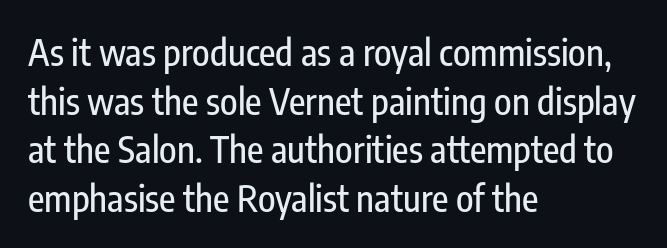
Q: Is the text italic (slanted)? A: No, it is upright.
Q: Is the typeface a serif or a sans-serif typeface? A: Sans-serif.
Q: Is the text underlined? A: No.
Q: How is the paragraph aligned? A: Left-aligned.
Q: Is the spacing between letters normal or unusually wide? A: Normal.
Q: Is the spacing between lines tight, normal or loose? A: Normal.
Q: Width (condensed, normal, or wide)? A: Condensed.
Q: Stroke contrast? A: Low.
Q: x-height? A: Medium.
Q: Monospaced? A: No.
